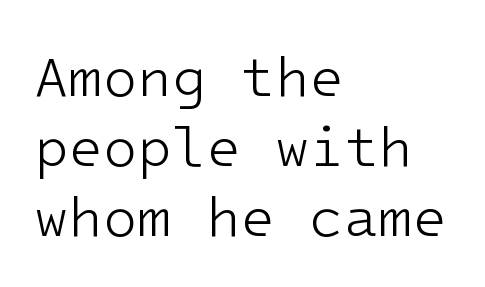
{"serif": "no", "italic": "no", "bold": "no", "weight": "light", "width": "normal", "stroke_contrast": "low", "x_height": "medium", "monospaced": "yes", "underline": "no", "align": "left", "line_spacing": "normal", "line_spacing_ratio": 1.25, "letter_spacing": "normal", "letter_spacing_em": 0.0, "glyph_px": 56}
